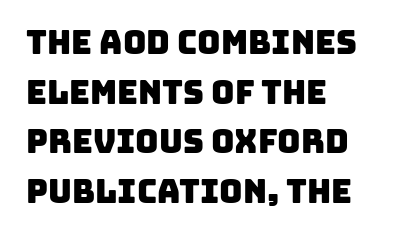
The image shows 32 px sans-serif type; set left-aligned, normal line spacing (1.55x), normal letter spacing, not underlined; low stroke contrast and a large x-height.
